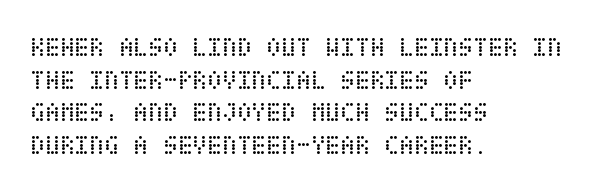
The image shows 27 px text type, upright; set left-aligned, line spacing 1.21x, normal letter spacing, not underlined.
